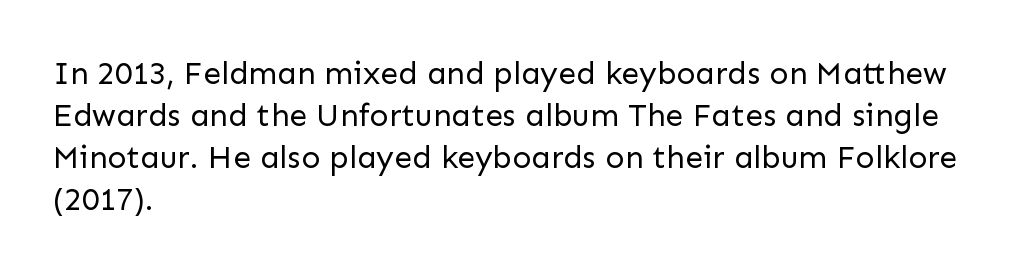
{"serif": "no", "italic": "no", "bold": "no", "weight": "regular", "width": "normal", "stroke_contrast": "low", "x_height": "medium", "monospaced": "no", "underline": "no", "align": "left", "line_spacing": "normal", "line_spacing_ratio": 1.31, "letter_spacing": "normal", "letter_spacing_em": 0.0, "glyph_px": 32}
